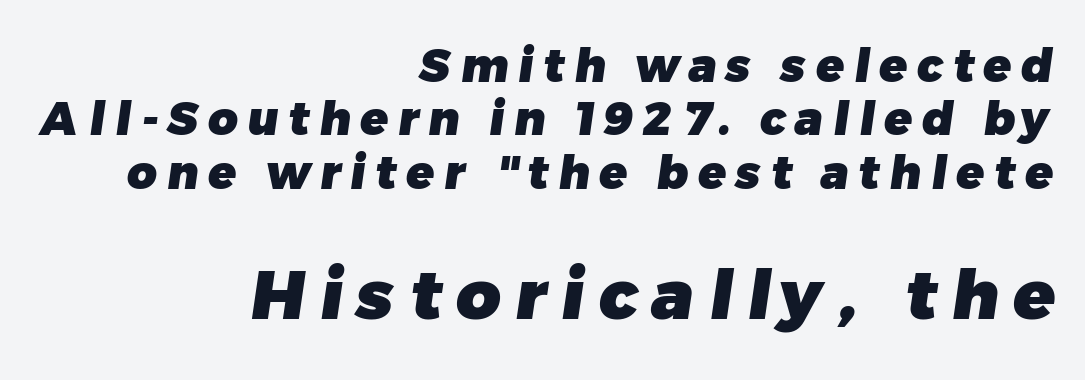
The image shows 69 px heavy sans-serif type; set right-aligned, line spacing 1.16x, unusually wide letter spacing (+0.21 em), not underlined; the second (bottom) block is 1.5x larger; low stroke contrast and a medium x-height.
